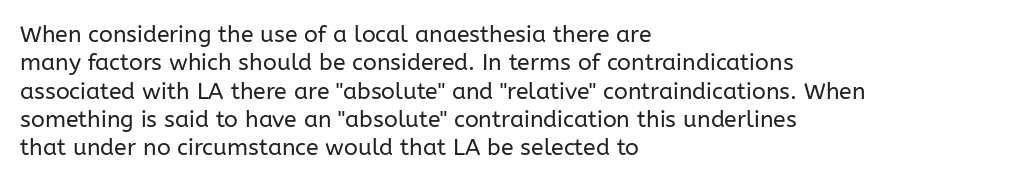
Nobody touched the tracking dial on this one. Visually the block forms a straight wall on the left and a jagged coastline on the right. Posture: upright roman. Beneath every word, the page is bare.
